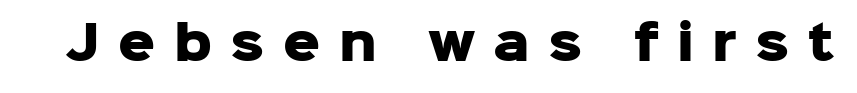
In terms of posture, this sample is upright. Does extra space separate the letters? Yes, quite a lot of it. In terms of weight, the rendering is a true, heavy bold. These lines are composed in type without serifs. Underlining? Definitely not there. The face used here is proportionally spaced, like ordinary book or web type.
